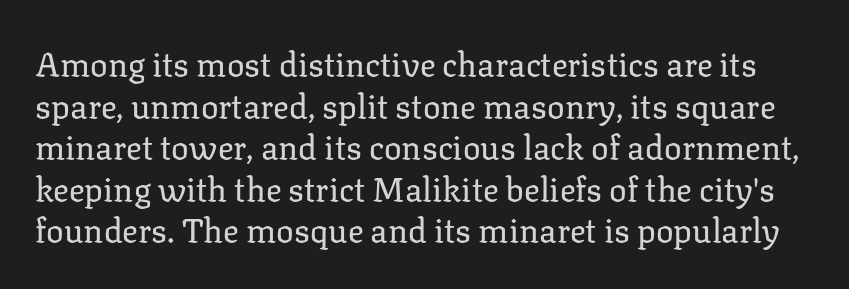
{"serif": "yes", "italic": "no", "bold": "no", "weight": "regular", "width": "normal", "stroke_contrast": "low", "x_height": "medium", "monospaced": "no", "underline": "no", "line_spacing": "normal", "line_spacing_ratio": 1.26, "letter_spacing": "normal", "letter_spacing_em": 0.0, "glyph_px": 33}
